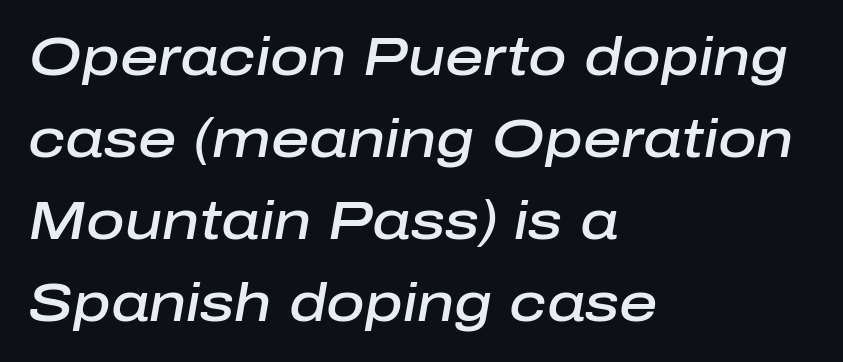
Q: Is the text bold? A: Semi-bold.
Q: Is the text italic (slanted)? A: Yes, it leans right by about 10 degrees.
Q: Is the text underlined? A: No.
Q: How is the paragraph aligned? A: Left-aligned.
Q: Is the spacing between letters normal or unusually wide? A: Normal.
Q: Is the spacing between lines tight, normal or loose? A: Normal.
Q: Width (condensed, normal, or wide)? A: Normal.
Q: Stroke contrast? A: Low.
Q: x-height? A: Medium.
Q: Monospaced? A: No.
